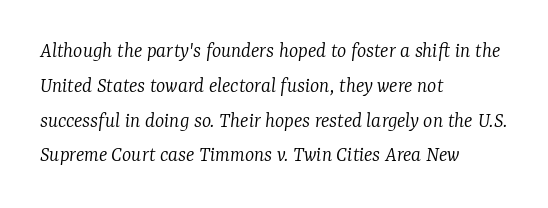
Q: Is the text bold? A: No.
Q: Is the text italic (slanted)? A: Yes, it leans right by about 7 degrees.
Q: Is the text underlined? A: No.
Q: How is the paragraph aligned? A: Left-aligned.
Q: Is the spacing between letters normal or unusually wide? A: Normal.
Q: Is the spacing between lines tight, normal or loose? A: Normal.
